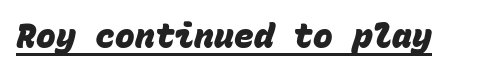
{"serif": "no", "bold": "yes", "weight": "heavy", "width": "normal", "stroke_contrast": "low", "x_height": "large", "monospaced": "yes", "underline": "yes", "letter_spacing": "normal", "letter_spacing_em": 0.0, "glyph_px": 33}
